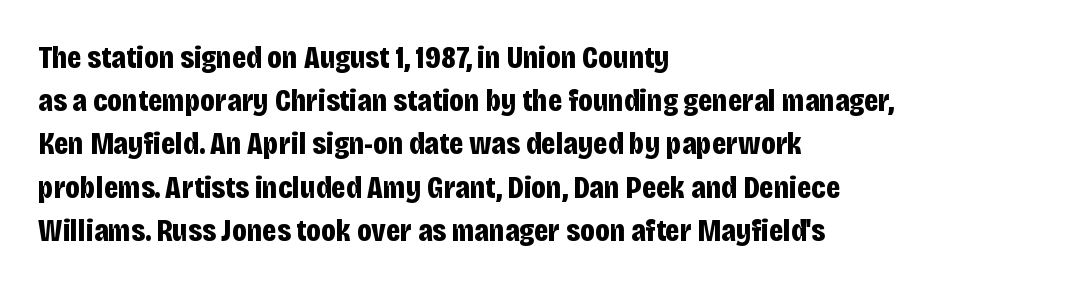
Q: Is the text bold? A: Yes.
Q: Is the text italic (slanted)? A: No, it is upright.
Q: Is the typeface a serif or a sans-serif typeface? A: Sans-serif.
Q: Is the text underlined? A: No.
Q: How is the paragraph aligned? A: Left-aligned.
Q: Is the spacing between letters normal or unusually wide? A: Normal.
Q: Is the spacing between lines tight, normal or loose? A: Normal.
Q: Width (condensed, normal, or wide)? A: Condensed.
Q: Stroke contrast? A: Low.
Q: x-height? A: Large.
Q: Monospaced? A: No.
